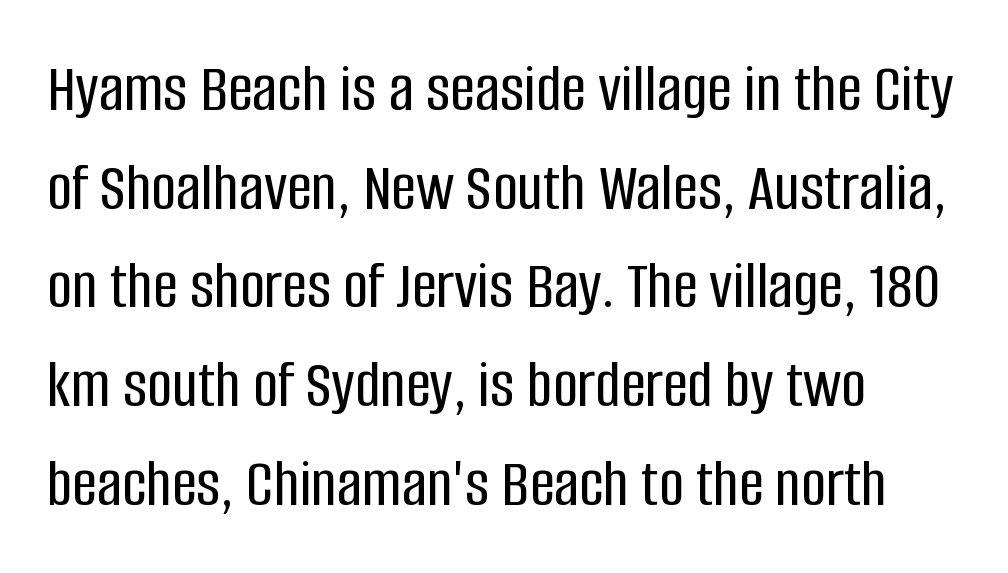
Q: Is the text italic (slanted)? A: No, it is upright.
Q: Is the typeface a serif or a sans-serif typeface? A: Sans-serif.
Q: Is the text underlined? A: No.
Q: How is the paragraph aligned? A: Left-aligned.
Q: Is the spacing between letters normal or unusually wide? A: Normal.
Q: Is the spacing between lines tight, normal or loose? A: Normal.
Q: Width (condensed, normal, or wide)? A: Condensed.
Q: Stroke contrast? A: Low.
Q: x-height? A: Large.
Q: Monospaced? A: No.
